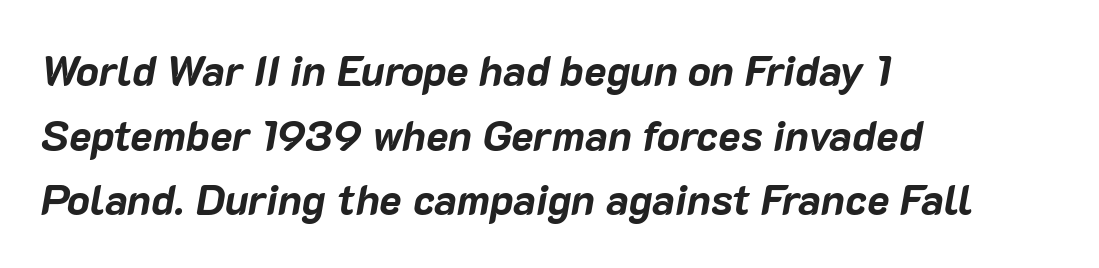
{"italic": "yes", "lean": "right", "slant_degrees": 10, "bold": "yes", "weight": "bold", "width": "normal", "stroke_contrast": "low", "x_height": "medium", "monospaced": "no", "underline": "no", "align": "left", "line_spacing": "normal", "line_spacing_ratio": 1.54, "letter_spacing": "normal", "letter_spacing_em": 0.0, "glyph_px": 42}
